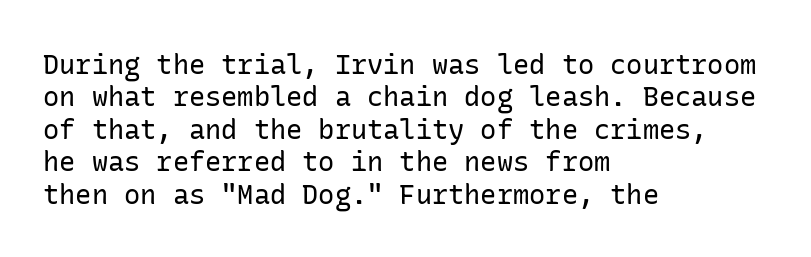
The image shows 27 px text type, upright; set left-aligned, line spacing 1.2x, normal letter spacing, not underlined.
